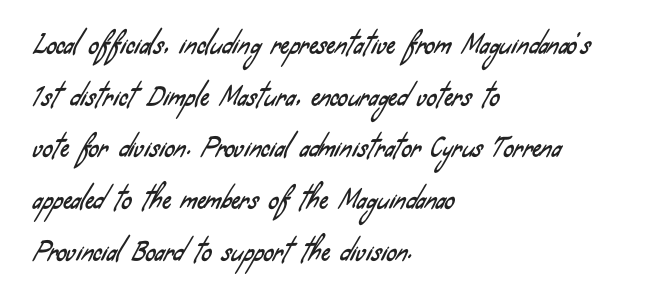
The image shows 25 px text type; set left-aligned, loose line spacing (2.07x), normal letter spacing, not underlined.
